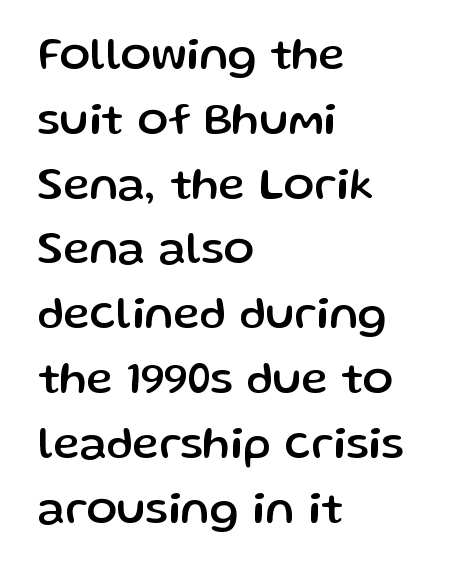
The image shows 45 px sans-serif type, upright; set left-aligned, normal line spacing (1.44x), normal letter spacing, not underlined; low stroke contrast and a medium x-height.
